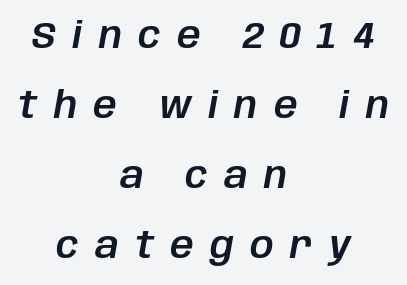
{"italic": "yes", "lean": "right", "slant_degrees": 10, "width": "normal", "stroke_contrast": "low", "x_height": "large", "monospaced": "no", "underline": "no", "align": "center", "line_spacing_ratio": 1.89, "letter_spacing": "wide", "letter_spacing_em": 0.44, "glyph_px": 37}
